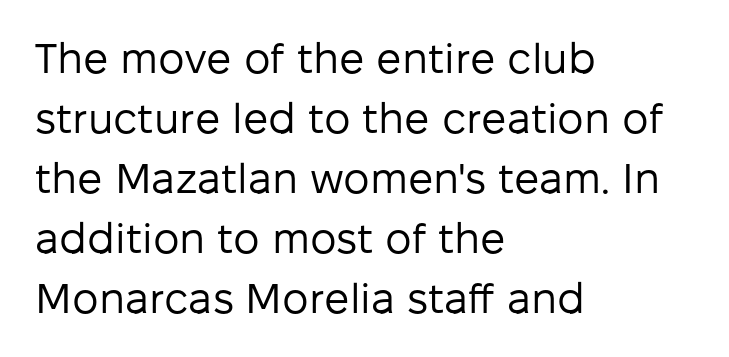
{"serif": "no", "italic": "no", "bold": "no", "weight": "regular", "width": "normal", "stroke_contrast": "low", "x_height": "medium", "monospaced": "no", "underline": "no", "align": "left", "line_spacing": "normal", "line_spacing_ratio": 1.43, "letter_spacing": "normal", "letter_spacing_em": 0.0, "glyph_px": 42}
